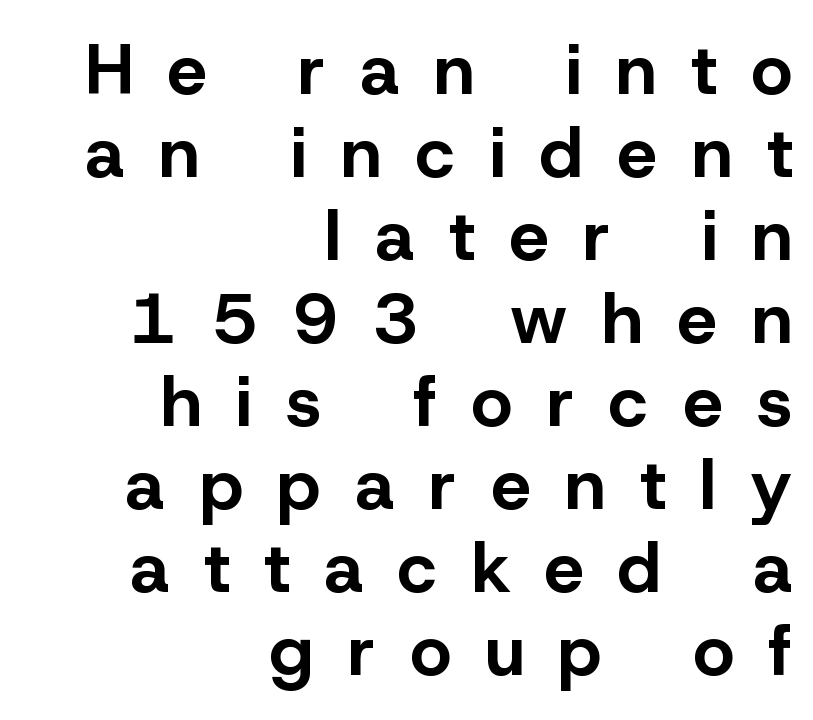
Line endings align vertically; line beginnings do not. This sample has the flowing, uneven cadence of proportional lettering. Posture: vertical. Descenders are the only things crossing below the line. I'd describe the lettering as bold — thick and assertive. Loose tracking; the words dissolve into strings of separated letters.
